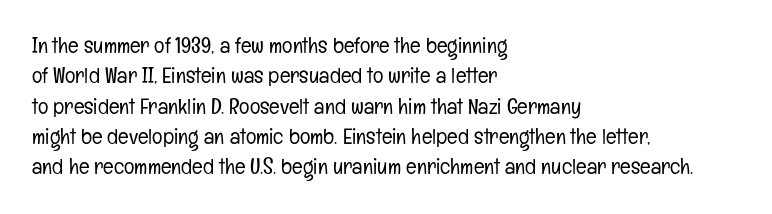
Q: Is the text bold? A: No.
Q: Is the text italic (slanted)? A: No, it is upright.
Q: Is the text underlined? A: No.
Q: How is the paragraph aligned? A: Left-aligned.
Q: Is the spacing between letters normal or unusually wide? A: Normal.
Q: Is the spacing between lines tight, normal or loose? A: Normal.
